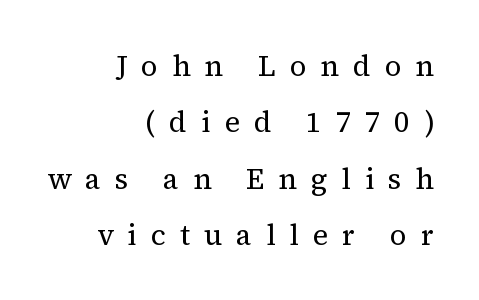
{"serif": "yes", "italic": "no", "bold": "no", "weight": "regular", "width": "normal", "stroke_contrast": "medium", "x_height": "medium", "monospaced": "no", "underline": "no", "align": "right", "line_spacing": "loose", "line_spacing_ratio": 1.94, "letter_spacing": "wide", "letter_spacing_em": 0.48, "glyph_px": 29}
